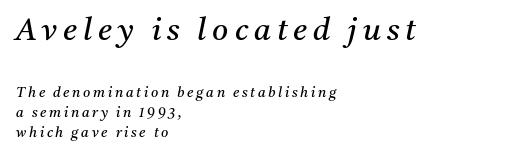
Q: Is the text bold? A: No.
Q: Is the text italic (slanted)? A: Yes, it leans right by about 11 degrees.
Q: Is the typeface a serif or a sans-serif typeface? A: Serif.
Q: Is the text underlined? A: No.
Q: How is the paragraph aligned? A: Left-aligned.
Q: Is the spacing between lines tight, normal or loose? A: Normal.
Q: Which block of text is set in a larger size, the first (top) or the second (bottom)? A: The first (top) one.
Q: Width (condensed, normal, or wide)? A: Normal.
Q: Stroke contrast? A: Medium.
Q: x-height? A: Medium.
Q: Monospaced? A: No.
